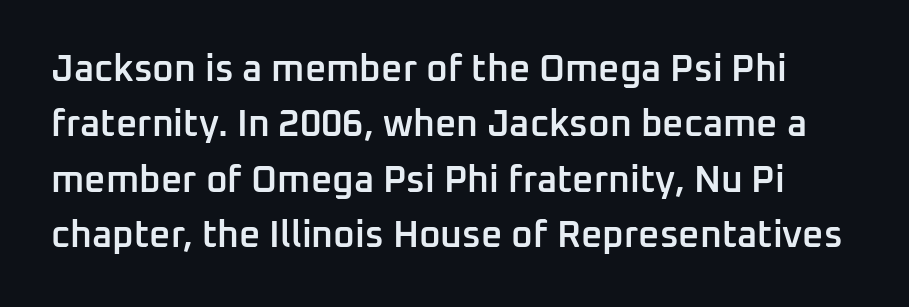
Q: Is the text bold? A: Semi-bold.
Q: Is the text italic (slanted)? A: No, it is upright.
Q: Is the typeface a serif or a sans-serif typeface? A: Sans-serif.
Q: Is the text underlined? A: No.
Q: Is the spacing between letters normal or unusually wide? A: Normal.
Q: Is the spacing between lines tight, normal or loose? A: Normal.
Q: Width (condensed, normal, or wide)? A: Normal.
Q: Stroke contrast? A: Low.
Q: x-height? A: Medium.
Q: Monospaced? A: No.
